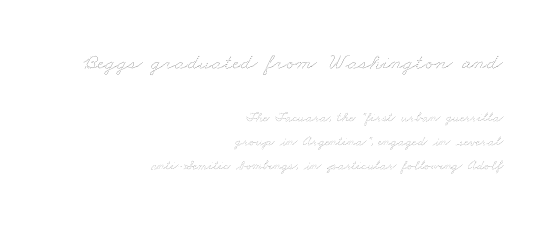
The image shows 23 px text type; set right-aligned, line spacing 1.71x, normal letter spacing, not underlined; the first (top) block is 1.64x larger.
